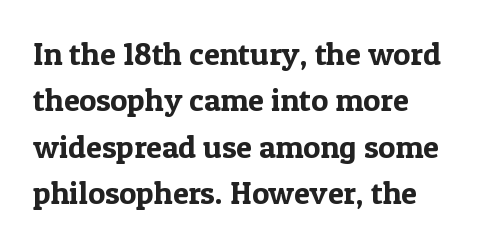
{"serif": "yes", "italic": "no", "width": "normal", "x_height": "medium", "monospaced": "no", "underline": "no", "align": "left", "line_spacing": "normal", "line_spacing_ratio": 1.45, "letter_spacing": "normal", "letter_spacing_em": 0.0, "glyph_px": 32}
